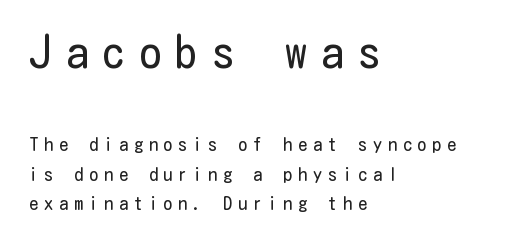
{"serif": "no", "italic": "no", "bold": "no", "weight": "regular", "width": "condensed", "stroke_contrast": "low", "x_height": "medium", "underline": "no", "align": "left", "line_spacing": "normal", "line_spacing_ratio": 1.62, "letter_spacing": "wide", "letter_spacing_em": 0.33, "larger_block": "first", "size_ratio": 2.44, "glyph_px": 44}
